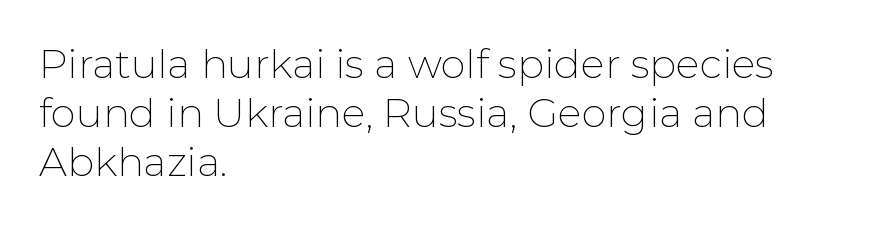
{"serif": "no", "italic": "no", "bold": "no", "weight": "thin", "width": "normal", "stroke_contrast": "low", "x_height": "medium", "monospaced": "no", "underline": "no", "align": "left", "line_spacing_ratio": 1.23, "letter_spacing": "normal", "letter_spacing_em": 0.0, "glyph_px": 40}
